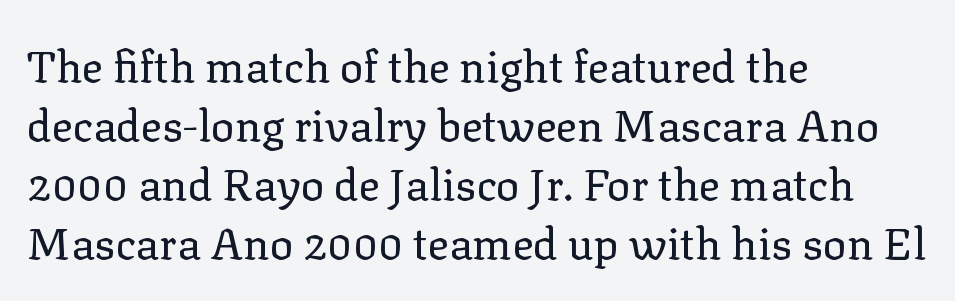
Q: Is the text bold? A: No.
Q: Is the text italic (slanted)? A: No, it is upright.
Q: Is the typeface a serif or a sans-serif typeface? A: Serif.
Q: Is the text underlined? A: No.
Q: How is the paragraph aligned? A: Left-aligned.
Q: Is the spacing between letters normal or unusually wide? A: Normal.
Q: Is the spacing between lines tight, normal or loose? A: Normal.
Q: Width (condensed, normal, or wide)? A: Normal.
Q: Stroke contrast? A: Low.
Q: x-height? A: Medium.
Q: Monospaced? A: No.
